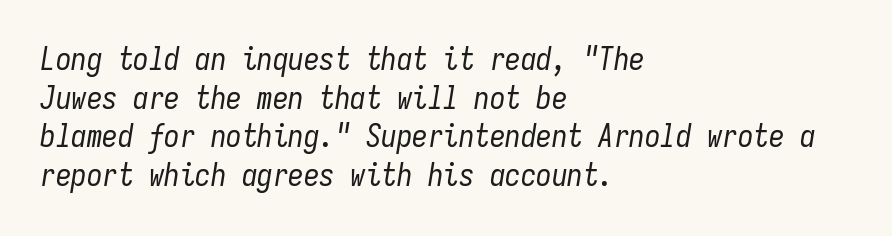
The image shows 31 px regular-weight, condensed type, italic (leaning right), monospaced; set left-aligned, normal line spacing (1.25x), normal letter spacing, not underlined; low stroke contrast and a medium x-height.
